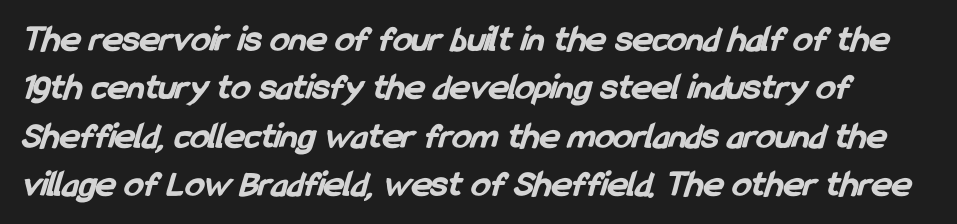
How would I describe the line gaps? Plain and ordinary. How are the letters spaced? Ordinarily, with no added tracking. A typesetter would call this proportional, since set widths differ per character. Strong, thick strokes mark this as bold type. Any mark beneath the type? The region is blank. The passage shown is typeset with a sans-serif family.
